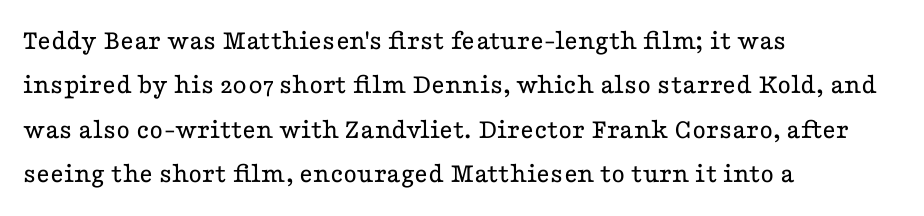
Quick note: underline off. Posture: vertical. Does the leading feel generous? No, just average. The typesetter chose a ragged-right arrangement here. Note the varied advance widths — an 'i' is clearly narrower than an 'm'.
